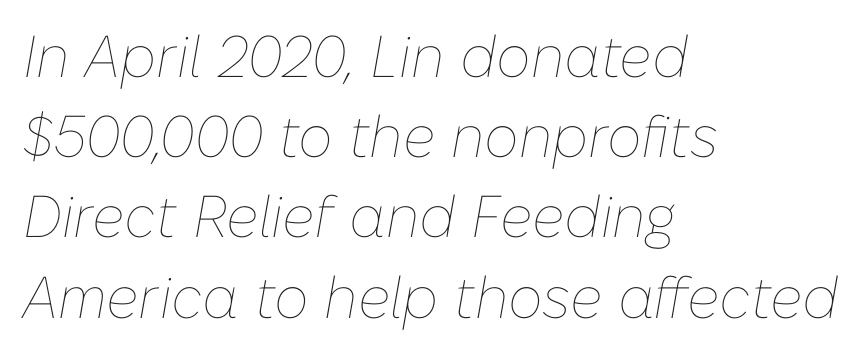
Q: Is the text bold? A: No.
Q: Is the text italic (slanted)? A: Yes, it leans right by about 10 degrees.
Q: Is the text underlined? A: No.
Q: How is the paragraph aligned? A: Left-aligned.
Q: Is the spacing between letters normal or unusually wide? A: Normal.
Q: Is the spacing between lines tight, normal or loose? A: Normal.
Q: Width (condensed, normal, or wide)? A: Normal.
Q: Stroke contrast? A: Low.
Q: x-height? A: Medium.
Q: Monospaced? A: No.
